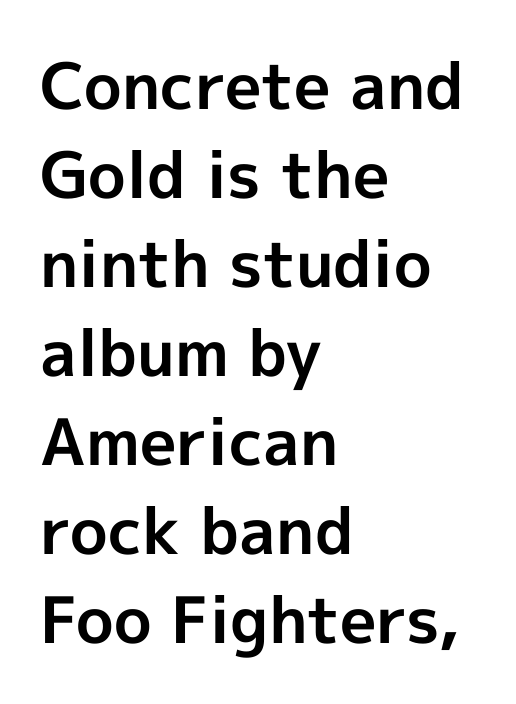
Reading down the column, the eye jumps a familiar distance to each next line. Varying glyph widths throughout — classic text-font behaviour. Visually the block forms a straight wall on the left and a jagged coastline on the right. Characters remain perfectly vertical along every line. The letters sit at their default tracking, neither squeezed nor spread.
